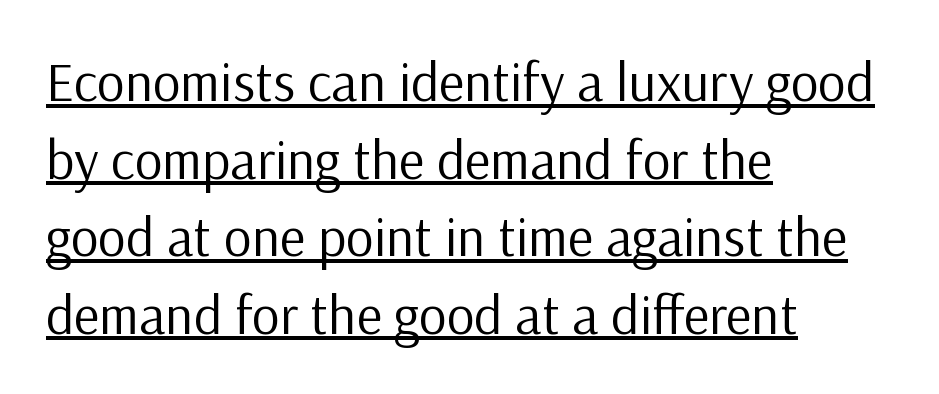
Q: Is the text bold? A: No.
Q: Is the text italic (slanted)? A: No, it is upright.
Q: Is the typeface a serif or a sans-serif typeface? A: Sans-serif.
Q: Is the text underlined? A: Yes.
Q: How is the paragraph aligned? A: Left-aligned.
Q: Is the spacing between letters normal or unusually wide? A: Normal.
Q: Is the spacing between lines tight, normal or loose? A: Normal.
Q: Width (condensed, normal, or wide)? A: Normal.
Q: Stroke contrast? A: Low.
Q: x-height? A: Medium.
Q: Monospaced? A: No.
